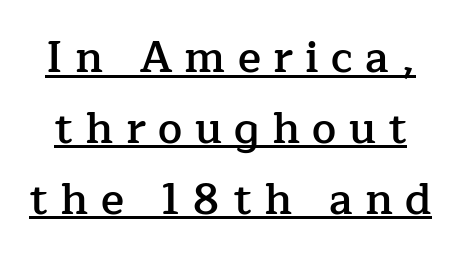
Q: Is the text bold? A: Semi-bold.
Q: Is the text italic (slanted)? A: No, it is upright.
Q: Is the typeface a serif or a sans-serif typeface? A: Serif.
Q: Is the text underlined? A: Yes.
Q: Is the spacing between letters normal or unusually wide? A: Unusually wide.
Q: Is the spacing between lines tight, normal or loose? A: Normal.
Q: Width (condensed, normal, or wide)? A: Normal.
Q: Stroke contrast? A: Low.
Q: x-height? A: Medium.
Q: Monospaced? A: No.
